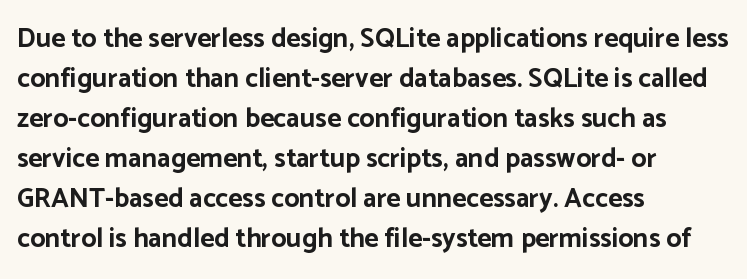
A student would call this left alignment; a typographer would say flush left, rag right. Lines of text with bare space underneath. Does the weight exceed regular? Yes, all the way to bold. Posture: vertical. The rows are spaced the way most documents space them. In terms of letterspacing, this is plain default setting.
